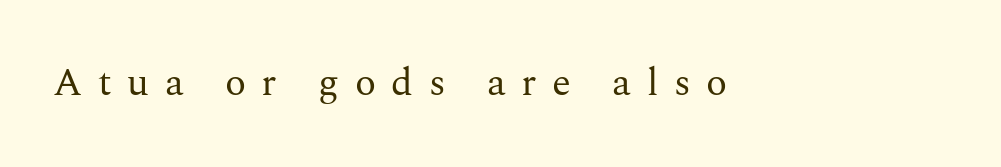
Is this a fixed-width face? No — the glyphs have proportional, varying widths. Regarding serifs, this sample has them. No italicization has been applied; the sample stays upright. There is plenty of visible air inserted between adjacent glyphs. Stems and bowls with no extra thickness — not bold. The space beneath each line is pristine and unruled.
